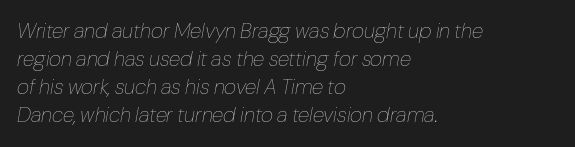
Q: Is the text bold? A: No.
Q: Is the text italic (slanted)? A: Yes, it leans right by about 10 degrees.
Q: Is the text underlined? A: No.
Q: How is the paragraph aligned? A: Left-aligned.
Q: Is the spacing between letters normal or unusually wide? A: Normal.
Q: Is the spacing between lines tight, normal or loose? A: Normal.
